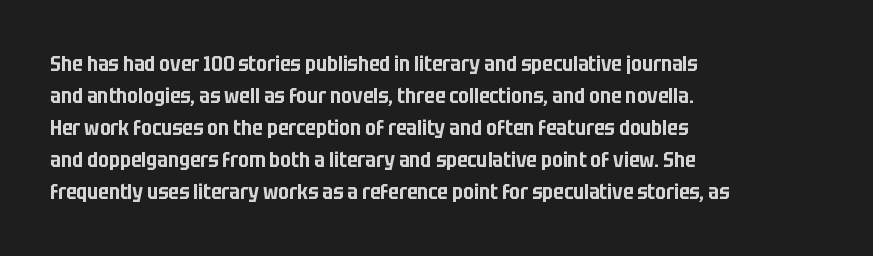
Spacing between characters is what you'd get straight out of the box. This sample is left-justified, so line endings fall wherever the words run out. Has an underline been added? It has not. Evenly set lines give the paragraph a standard silhouette. You can tell it's not italic because the verticals are truly vertical.
